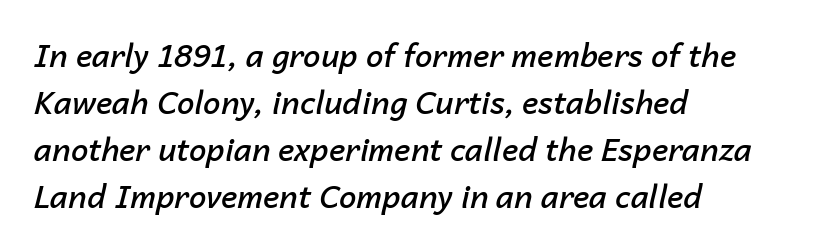
Q: Is the text bold? A: Semi-bold.
Q: Is the text italic (slanted)? A: Yes, it leans right by about 14 degrees.
Q: Is the text underlined? A: No.
Q: How is the paragraph aligned? A: Left-aligned.
Q: Is the spacing between letters normal or unusually wide? A: Normal.
Q: Is the spacing between lines tight, normal or loose? A: Normal.
Q: Width (condensed, normal, or wide)? A: Normal.
Q: Stroke contrast? A: Low.
Q: x-height? A: Medium.
Q: Monospaced? A: No.
